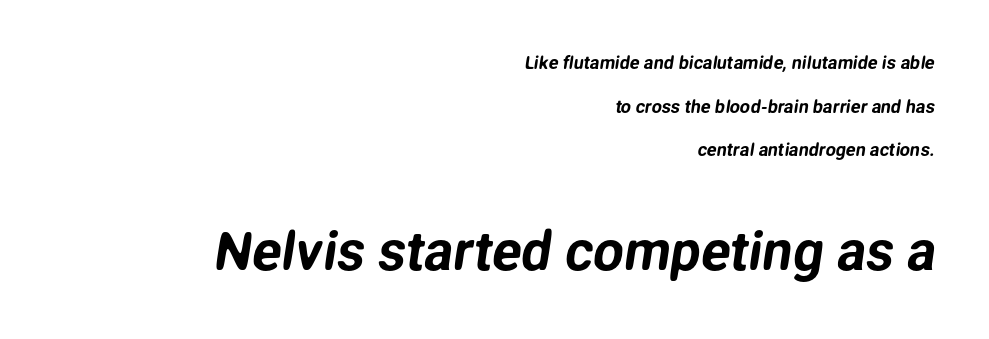
Serifs: no, the terminals of the letterforms are clean. You get the small type first, then a jump to larger type. The space directly below the letters is spotless. Is this a fixed-width face? No — the glyphs have proportional, varying widths.
